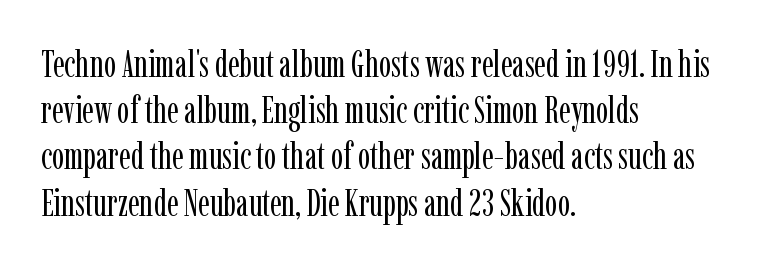
{"serif": "yes", "italic": "no", "bold": "no", "weight": "regular", "width": "condensed", "stroke_contrast": "low", "x_height": "medium", "monospaced": "no", "underline": "no", "align": "left", "line_spacing": "normal", "line_spacing_ratio": 1.25, "letter_spacing": "normal", "letter_spacing_em": 0.0, "glyph_px": 37}
